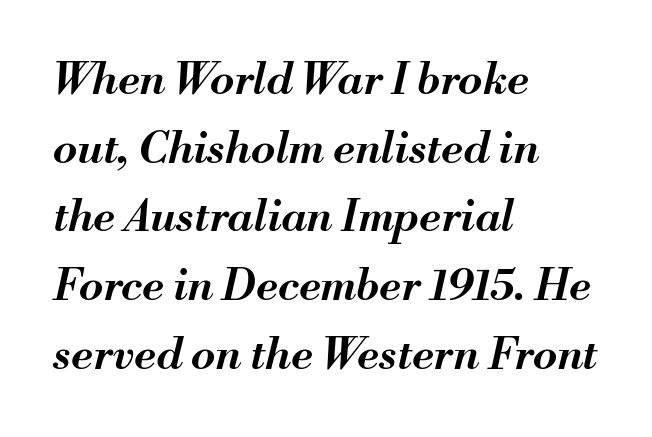
This rendering features lettering with no underline. The setting favours the left margin, as ordinary paragraphs usually do. Varying glyph widths throughout — classic text-font behaviour. As a designer I'd log this as weight 600, semibold.
